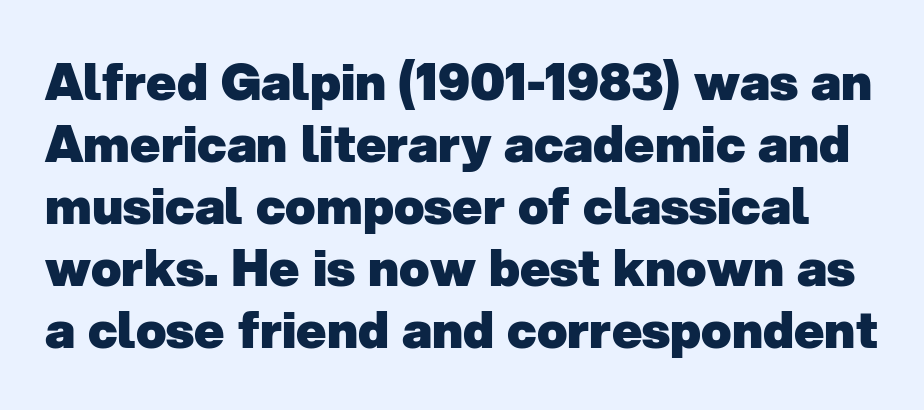
{"serif": "no", "bold": "yes", "weight": "heavy", "width": "normal", "stroke_contrast": "low", "x_height": "medium", "monospaced": "no", "underline": "no", "line_spacing_ratio": 1.24, "letter_spacing": "normal", "letter_spacing_em": 0.0, "glyph_px": 50}
